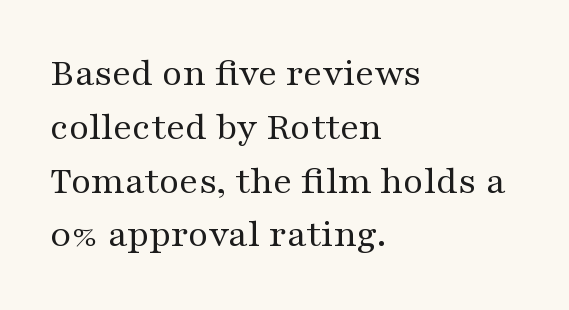
Q: Is the text bold? A: No.
Q: Is the text italic (slanted)? A: No, it is upright.
Q: Is the typeface a serif or a sans-serif typeface? A: Serif.
Q: Is the text underlined? A: No.
Q: How is the paragraph aligned? A: Left-aligned.
Q: Is the spacing between letters normal or unusually wide? A: Normal.
Q: Is the spacing between lines tight, normal or loose? A: Normal.
Q: Width (condensed, normal, or wide)? A: Wide.
Q: Stroke contrast? A: Medium.
Q: x-height? A: Medium.
Q: Monospaced? A: No.
